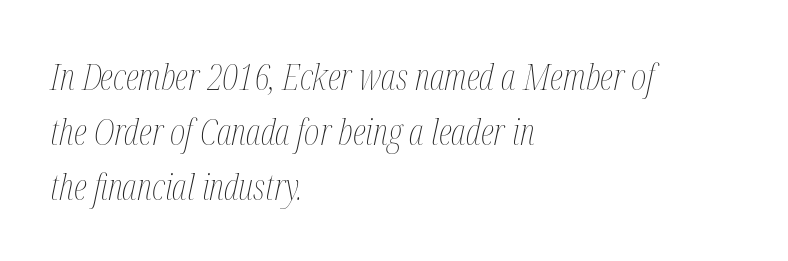
A typesetter would call this leading conventional body-copy spacing. Observe the lean: these are italic letterforms. Nothing heavy about these letters — not bold at all. The rendering uses natural spacing where letterforms have individual widths.
